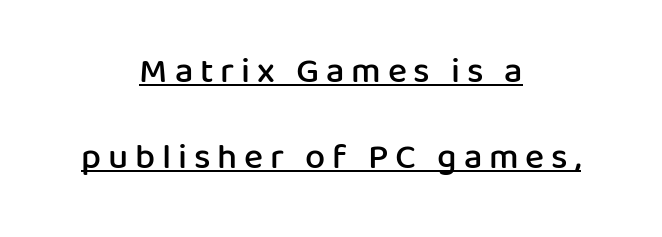
Do the characters align in a grid? No, the font is proportional. The text was rendered using a sans face with plain stroke endings. Reading down the column, the eye jumps a long way to each next line. Firm but not heavy-handed strokes: this text is semibold. Is there an underline? Yes — a line sits under the letters.
